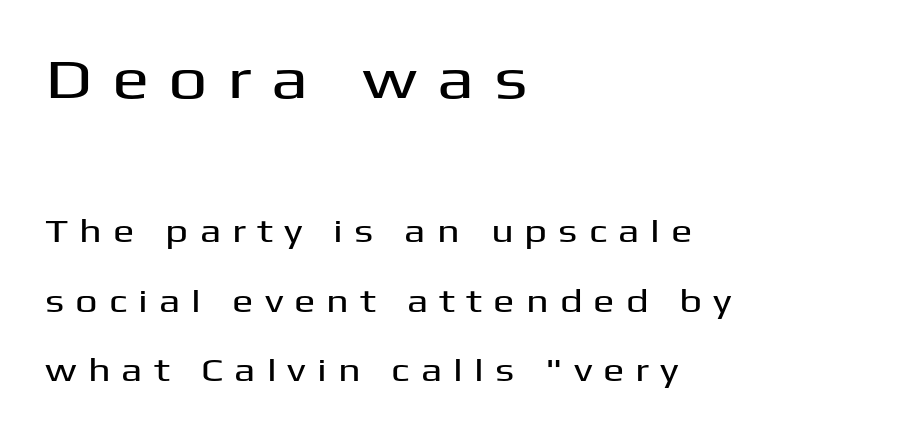
{"serif": "no", "italic": "no", "width": "wide", "stroke_contrast": "medium", "x_height": "medium", "monospaced": "no", "underline": "no", "align": "left", "line_spacing": "loose", "line_spacing_ratio": 2.18, "letter_spacing": "wide", "letter_spacing_em": 0.34, "larger_block": "first", "size_ratio": 1.75, "glyph_px": 56}
